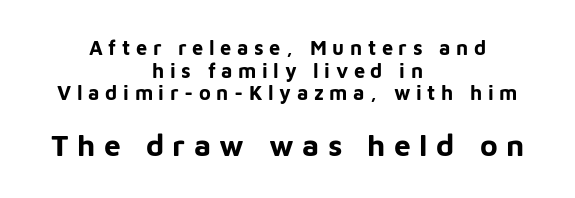
Letterform terminals end flat and unadorned throughout the passage. Vertically, the passage feels compressed, each row crowding the next. Has an underline been added? It has not. Italic? Not at all — the glyphs are vertical.
